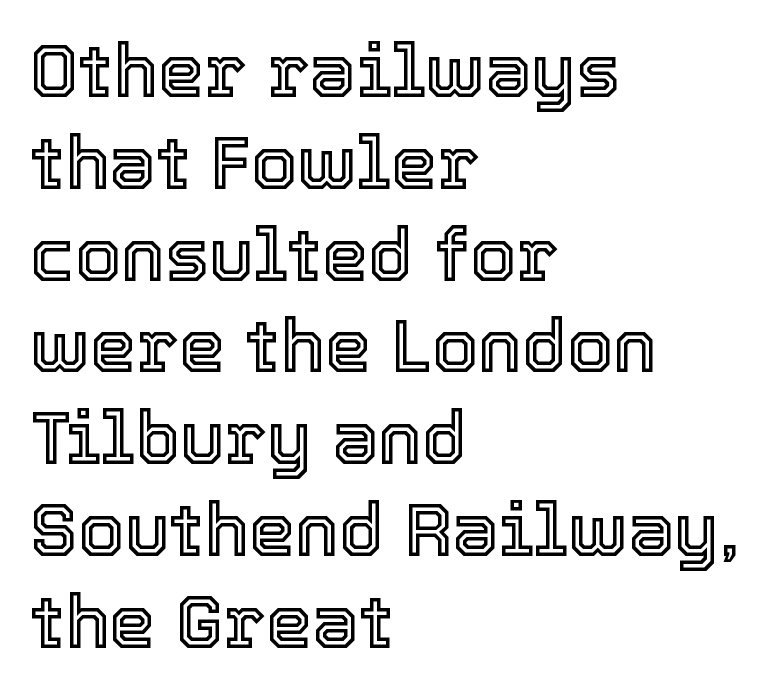
The image shows 74 px text type, upright; set left-aligned, line spacing 1.24x, normal letter spacing, not underlined; a medium x-height.
